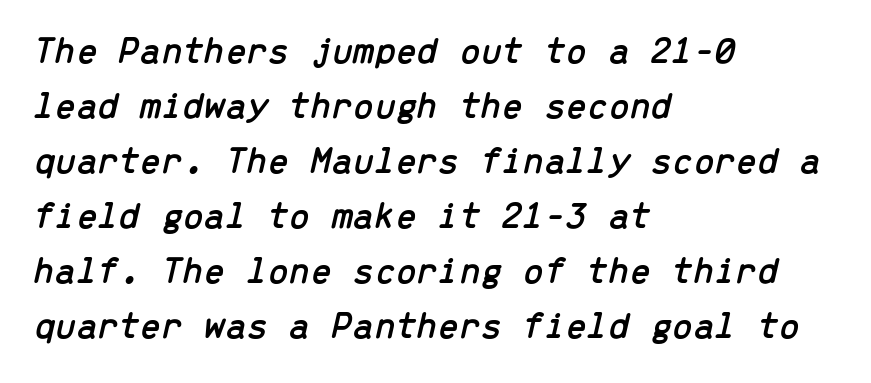
{"italic": "yes", "lean": "right", "slant_degrees": 13, "width": "normal", "stroke_contrast": "low", "x_height": "medium", "monospaced": "yes", "underline": "no", "align": "left", "line_spacing": "normal", "line_spacing_ratio": 1.45, "letter_spacing": "normal", "letter_spacing_em": 0.0, "glyph_px": 38}
